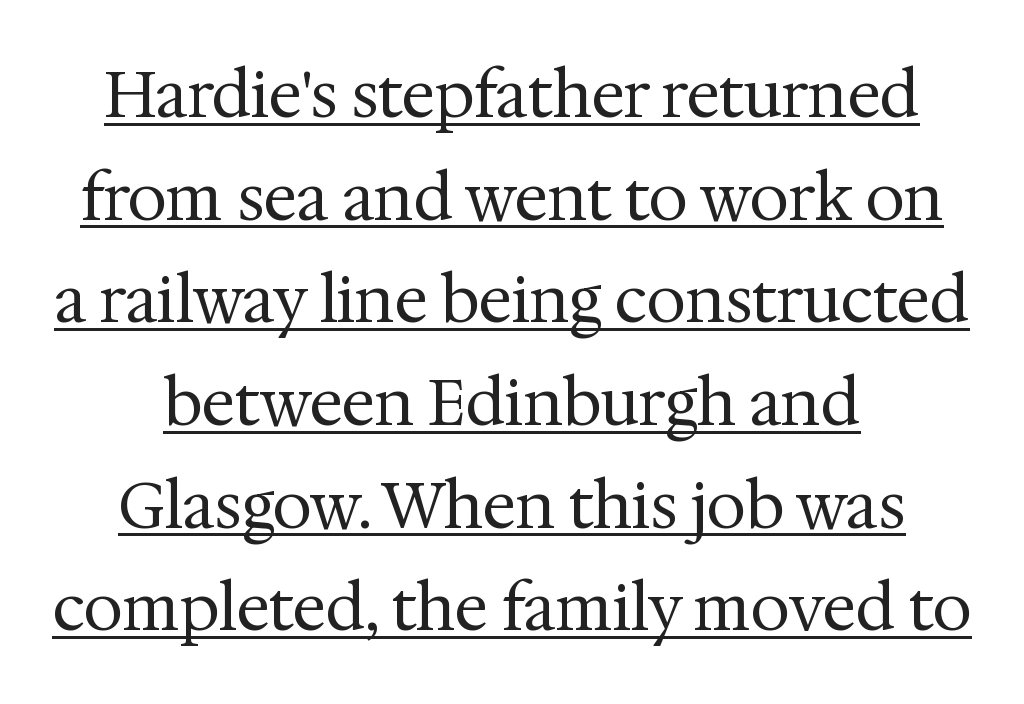
Q: Is the text bold? A: No.
Q: Is the text italic (slanted)? A: No, it is upright.
Q: Is the typeface a serif or a sans-serif typeface? A: Serif.
Q: Is the text underlined? A: Yes.
Q: How is the paragraph aligned? A: Centered.
Q: Is the spacing between letters normal or unusually wide? A: Normal.
Q: Is the spacing between lines tight, normal or loose? A: Normal.
Q: Width (condensed, normal, or wide)? A: Normal.
Q: Stroke contrast? A: Medium.
Q: x-height? A: Medium.
Q: Monospaced? A: No.
